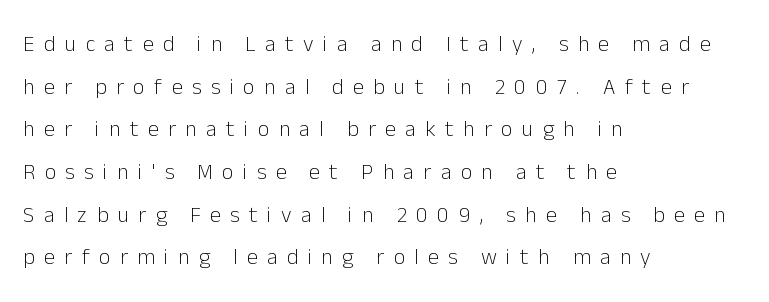
Q: Is the text bold? A: No.
Q: Is the text italic (slanted)? A: No, it is upright.
Q: Is the text underlined? A: No.
Q: How is the paragraph aligned? A: Left-aligned.
Q: Is the spacing between letters normal or unusually wide? A: Unusually wide.
Q: Is the spacing between lines tight, normal or loose? A: Loose.
